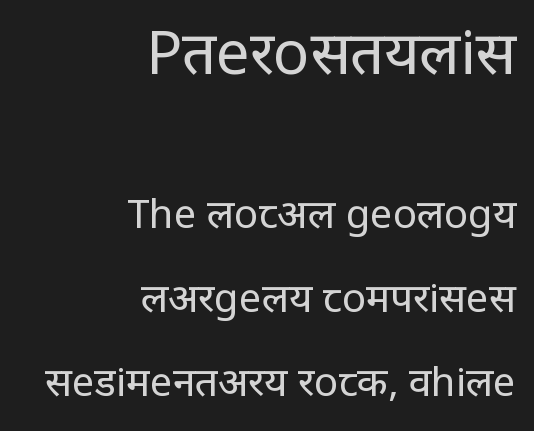
{"serif": "no", "italic": "no", "bold": "no", "weight": "regular", "width": "condensed", "stroke_contrast": "low", "x_height": "large", "monospaced": "no", "underline": "no", "align": "right", "line_spacing": "loose", "line_spacing_ratio": 2.09, "letter_spacing": "normal", "letter_spacing_em": 0.0, "larger_block": "first", "size_ratio": 1.5, "glyph_px": 60}
